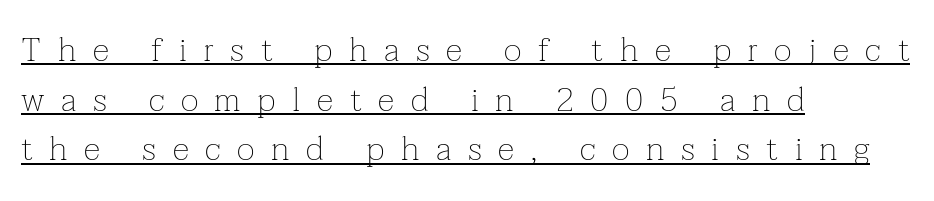
The image shows 34 px thin serif type, upright; set left-aligned, normal line spacing (1.46x), unusually wide letter spacing (+0.49 em), underlined; low stroke contrast and a medium x-height.
